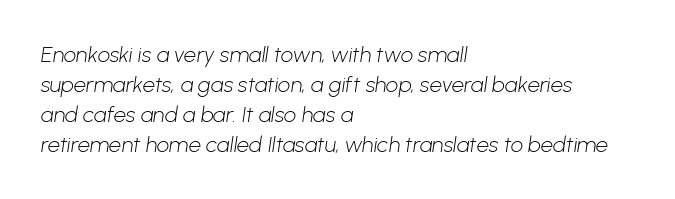
Observe the ordinary spacing: letters are neighbours, not strangers. Reading down the block, your eye returns to a fixed left position each line. Summary of weight: not heavy and not bold. Clear beneath every line of the passage. A normal amount of white space separates one row of letters from the next.
